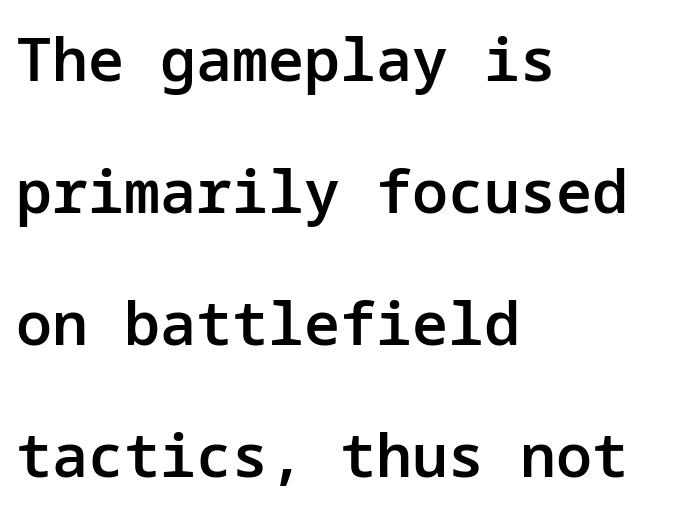
{"serif": "no", "italic": "no", "bold": "semi", "weight": "semibold", "width": "normal", "stroke_contrast": "low", "x_height": "medium", "underline": "no", "align": "left", "line_spacing": "loose", "line_spacing_ratio": 2.2, "letter_spacing": "normal", "letter_spacing_em": 0.0, "glyph_px": 60}
